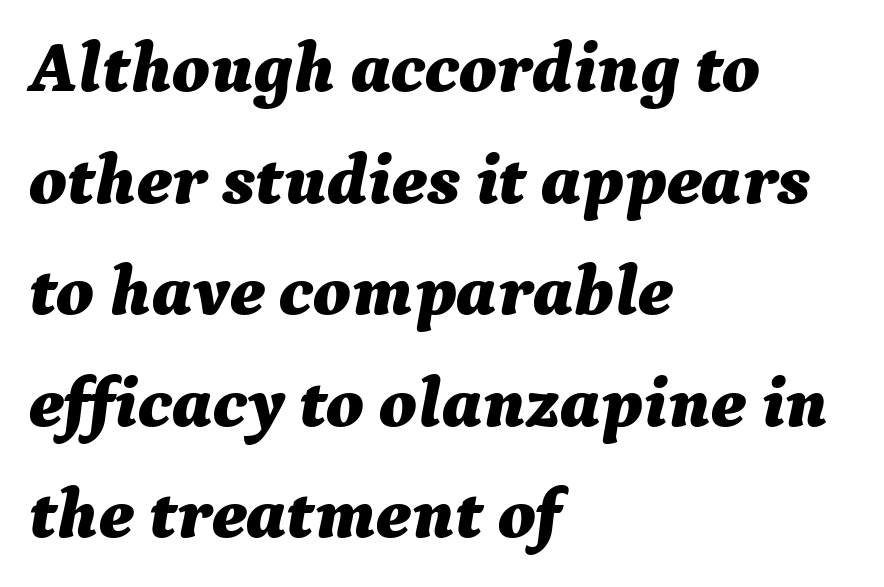
Standard letterfit; no display-style spreading of the glyphs. You'd pick this weight for a headline — it's a proper bold. Each letter keeps its own natural width here, so spacing adapts to shape. This sample uses an oblique cut, with every glyph tilted off the vertical. In terms of leading, this rendering sits right in the middle. Rule under the text: the space is simply empty.
